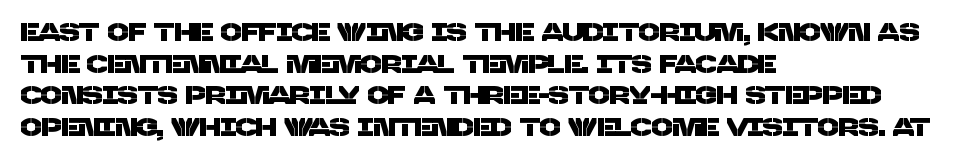
{"underline": "no", "align": "left", "line_spacing": "normal", "line_spacing_ratio": 1.27, "letter_spacing": "normal", "letter_spacing_em": 0.0, "glyph_px": 25}
